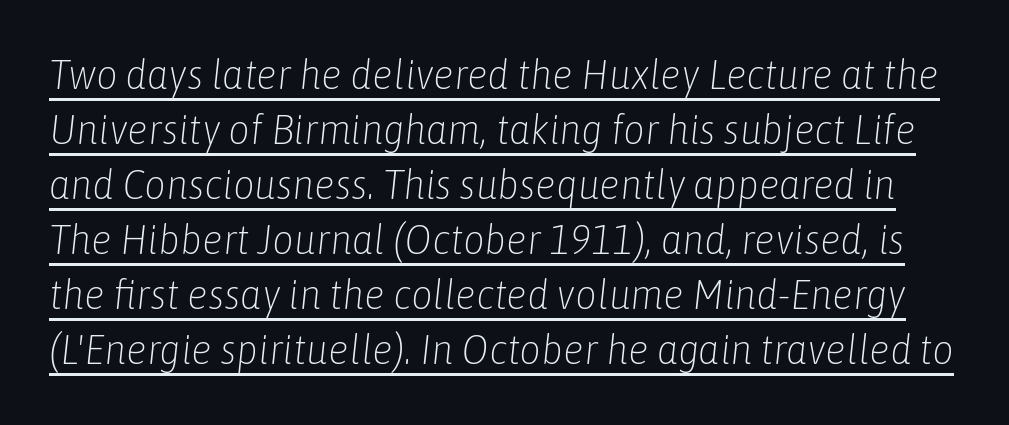
The image shows 42 px light, condensed type, italic (leaning right); set normal line spacing (1.31x), normal letter spacing, underlined; low stroke contrast and a medium x-height.
